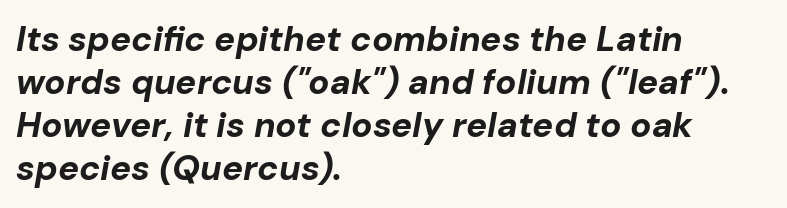
{"italic": "yes", "lean": "right", "slant_degrees": 10, "bold": "yes", "weight": "bold", "width": "normal", "stroke_contrast": "low", "x_height": "medium", "monospaced": "no", "underline": "no", "align": "left", "line_spacing_ratio": 1.23, "letter_spacing": "normal", "letter_spacing_em": 0.0, "glyph_px": 35}
